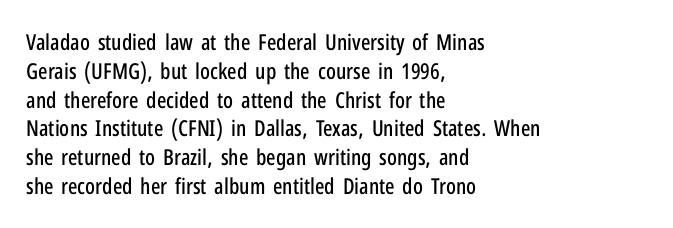
The image shows 22 px text type, upright; set left-aligned, normal line spacing (1.31x), normal letter spacing, not underlined.
